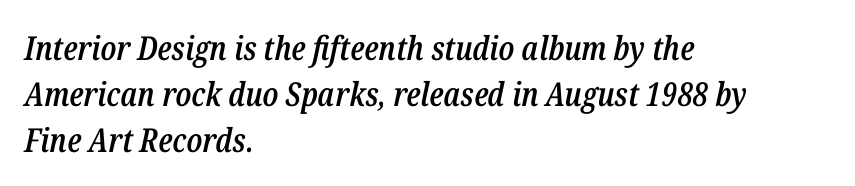
{"italic": "yes", "lean": "right", "slant_degrees": 12, "bold": "semi", "weight": "semibold", "width": "condensed", "stroke_contrast": "low", "x_height": "medium", "monospaced": "no", "underline": "no", "align": "left", "line_spacing": "normal", "line_spacing_ratio": 1.39, "letter_spacing": "normal", "letter_spacing_em": 0.0, "glyph_px": 33}
